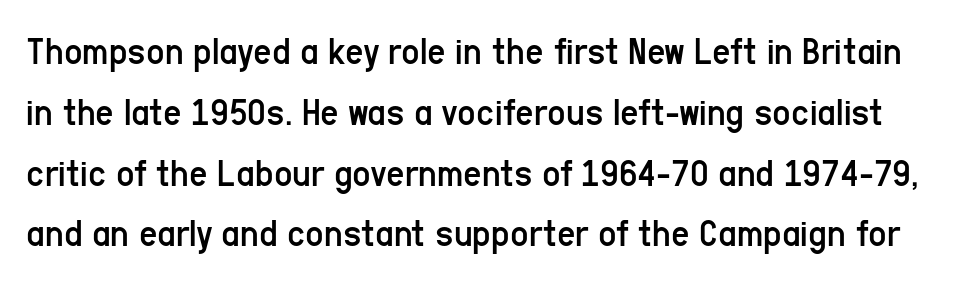
{"serif": "no", "italic": "no", "bold": "no", "weight": "regular", "width": "condensed", "stroke_contrast": "low", "x_height": "medium", "monospaced": "no", "underline": "no", "line_spacing": "normal", "line_spacing_ratio": 1.52, "letter_spacing": "normal", "letter_spacing_em": 0.0, "glyph_px": 40}
